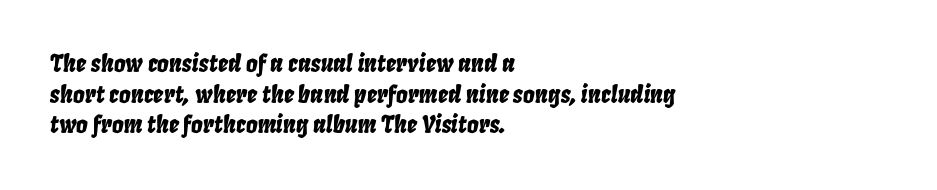
The image shows 23 px text type, italic (leaning right); set left-aligned, normal line spacing (1.33x), normal letter spacing, not underlined.
